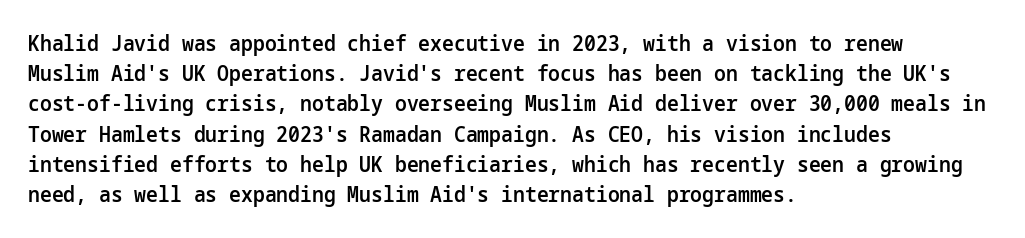
The image shows 21 px text type, upright; set left-aligned, normal line spacing (1.44x), normal letter spacing, not underlined.
